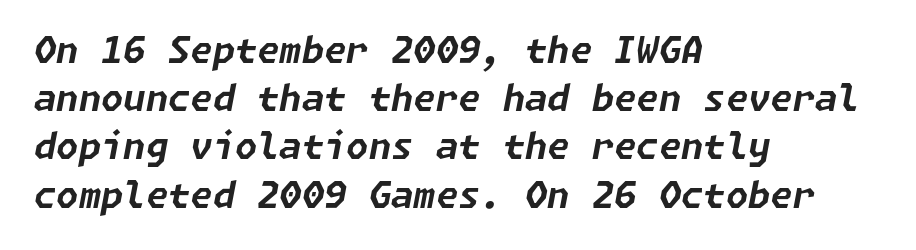
Compared with typical body copy, the letter spacing here is the same. Strong, thick strokes mark this as bold type. Compared with typical paragraphs, the rows here are spaced about the same. Each row of text sits above clean, open space. The passage shown leans; its letterforms are oblique.
